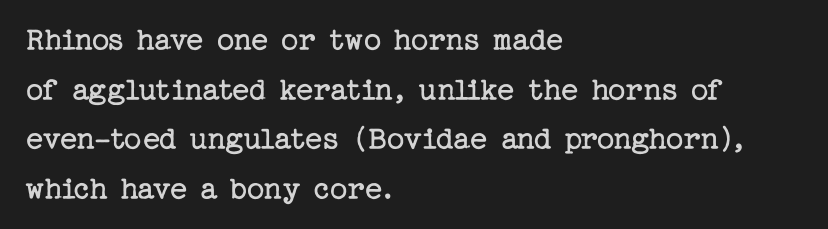
Q: Is the text bold? A: No.
Q: Is the text italic (slanted)? A: No, it is upright.
Q: Is the typeface a serif or a sans-serif typeface? A: Serif.
Q: Is the text underlined? A: No.
Q: How is the paragraph aligned? A: Left-aligned.
Q: Is the spacing between letters normal or unusually wide? A: Normal.
Q: Is the spacing between lines tight, normal or loose? A: Normal.
Q: Width (condensed, normal, or wide)? A: Normal.
Q: Stroke contrast? A: Low.
Q: x-height? A: Medium.
